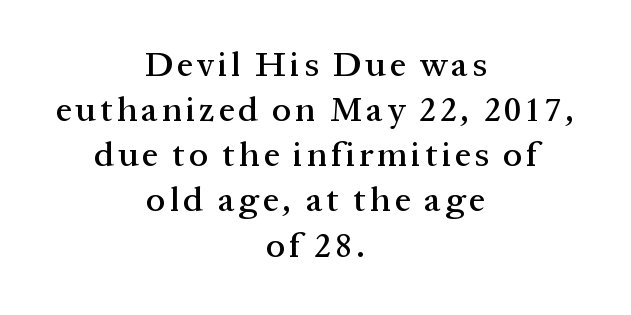
Rows of type keep a routine distance in the vertical direction. Typeset on center — no edge is straight. Type style note: has serifs. Each letter keeps its own natural width here, so spacing adapts to shape.
